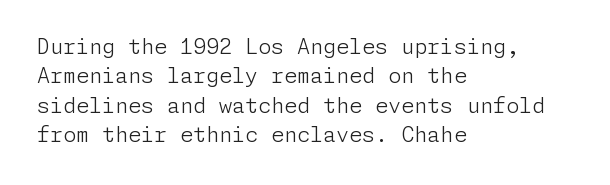
A clean baseline with only descenders dipping below it. If you drew a line through each stem, it would be perfectly vertical. Honestly, the row spacing looks completely unremarkable. Is this a heavy cut? Hardly; it is regular or lighter.
